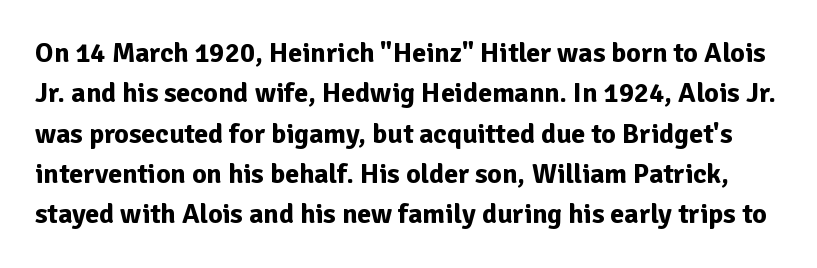
Q: Is the text bold? A: Yes.
Q: Is the text italic (slanted)? A: No, it is upright.
Q: Is the typeface a serif or a sans-serif typeface? A: Sans-serif.
Q: Is the text underlined? A: No.
Q: Is the spacing between letters normal or unusually wide? A: Normal.
Q: Is the spacing between lines tight, normal or loose? A: Normal.
Q: Width (condensed, normal, or wide)? A: Normal.
Q: Stroke contrast? A: Low.
Q: x-height? A: Medium.
Q: Monospaced? A: No.
